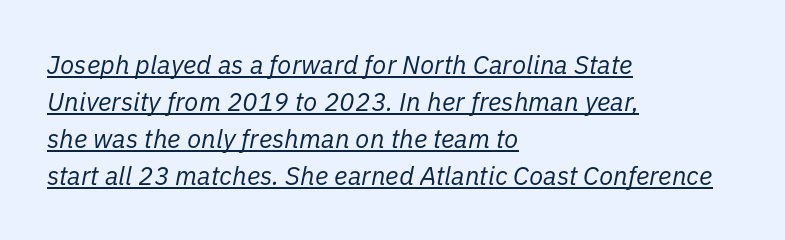
The image shows 26 px text type, italic (leaning right); set left-aligned, normal line spacing (1.42x), normal letter spacing, underlined.
